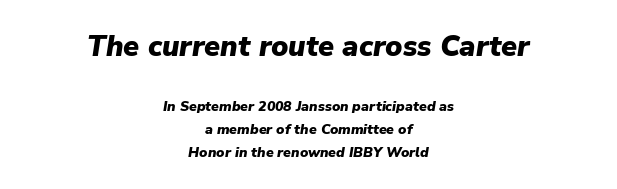
The image shows 29 px heavy type, italic (leaning right); set centered, normal line spacing (1.63x), normal letter spacing, not underlined; the first (top) block is 2.07x larger; low stroke contrast and a medium x-height.
